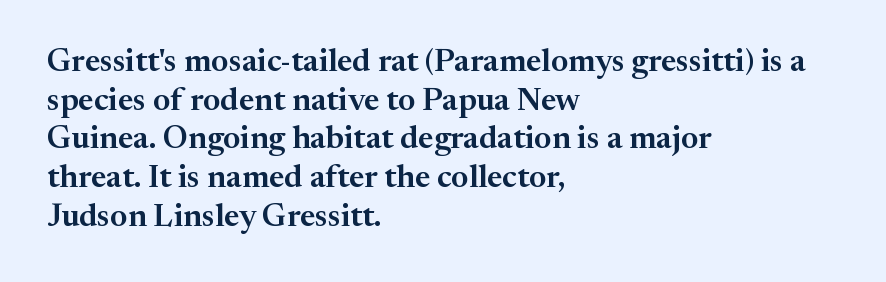
Letterform terminals end in serifs throughout the passage. Here the glyphs are tracked normally, forming tight word shapes. The foot of each line stays bare and open. The lines in this sample share a left origin and differ only in where they stop.
